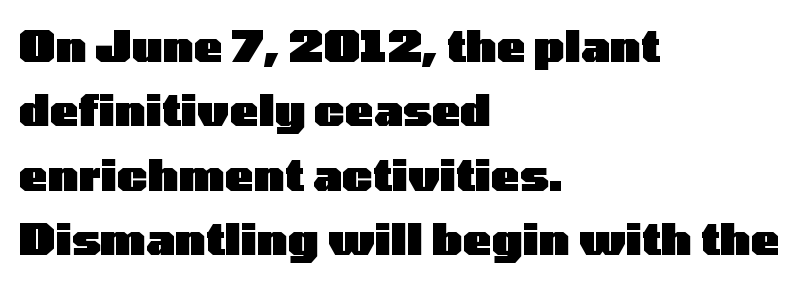
{"serif": "no", "italic": "no", "bold": "yes", "weight": "heavy", "width": "wide", "stroke_contrast": "low", "x_height": "medium", "monospaced": "no", "underline": "no", "align": "left", "line_spacing": "normal", "line_spacing_ratio": 1.5, "letter_spacing": "normal", "letter_spacing_em": 0.0, "glyph_px": 43}
